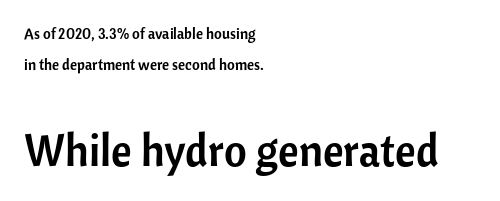
{"serif": "no", "italic": "no", "width": "normal", "stroke_contrast": "low", "x_height": "medium", "monospaced": "no", "underline": "no", "align": "left", "line_spacing": "loose", "line_spacing_ratio": 2.08, "letter_spacing": "normal", "letter_spacing_em": 0.0, "larger_block": "second", "size_ratio": 2.93, "glyph_px": 44}
